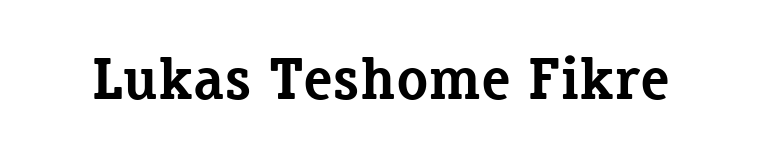
The designer went with a serif here, giving each stem small feet. Heft: maximum for text — a bold. Just letters on the line, the space beneath them empty. You could not count columns in this text — the font is proportionally spaced.
